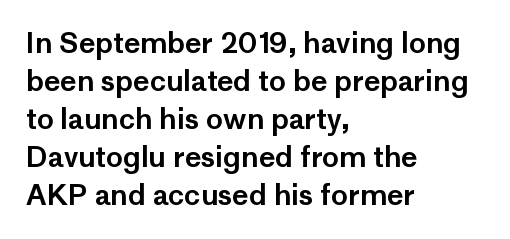
{"serif": "no", "italic": "no", "width": "normal", "stroke_contrast": "low", "x_height": "medium", "monospaced": "no", "underline": "no", "align": "left", "line_spacing": "normal", "line_spacing_ratio": 1.36, "letter_spacing": "normal", "letter_spacing_em": 0.0, "glyph_px": 28}
